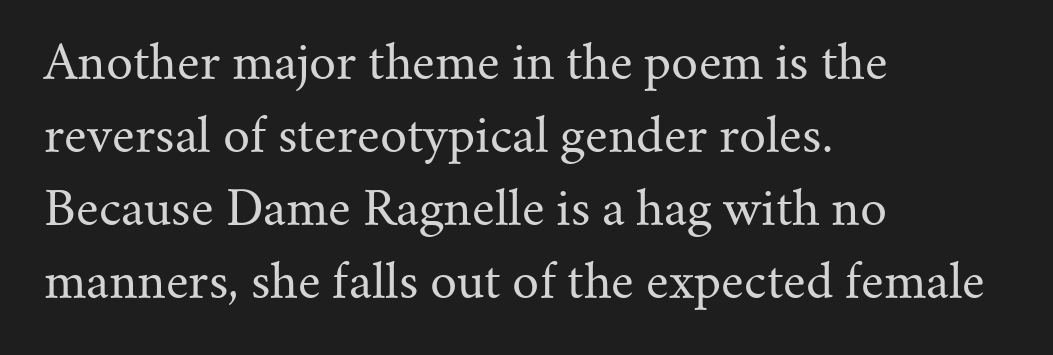
Q: Is the text bold? A: No.
Q: Is the text italic (slanted)? A: No, it is upright.
Q: Is the typeface a serif or a sans-serif typeface? A: Serif.
Q: Is the text underlined? A: No.
Q: How is the paragraph aligned? A: Left-aligned.
Q: Is the spacing between letters normal or unusually wide? A: Normal.
Q: Is the spacing between lines tight, normal or loose? A: Normal.
Q: Width (condensed, normal, or wide)? A: Normal.
Q: Stroke contrast? A: Medium.
Q: x-height? A: Small.
Q: Monospaced? A: No.
